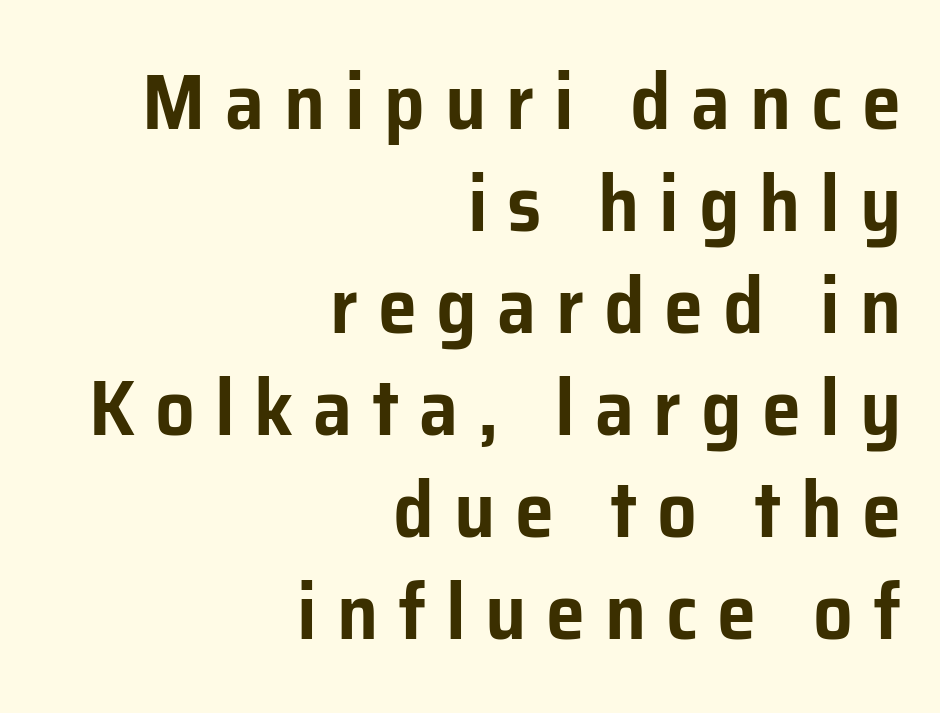
Serifs: no, the terminals of the letterforms are clean. Here the designer chose a conventional face with non-uniform glyph widths. The space directly below the letters is spotless. Honestly, the row spacing looks completely unremarkable. Does the lettering tilt? It doesn't — this is upright.
